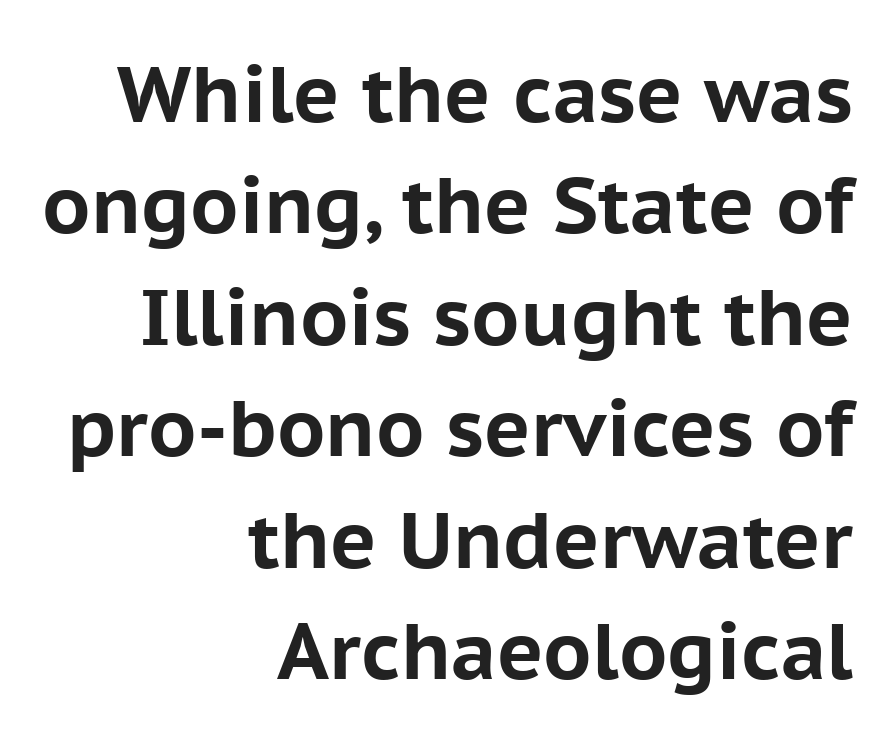
{"serif": "no", "italic": "no", "bold": "yes", "weight": "bold", "width": "normal", "stroke_contrast": "low", "x_height": "medium", "monospaced": "no", "underline": "no", "align": "right", "line_spacing": "normal", "line_spacing_ratio": 1.41, "letter_spacing": "normal", "letter_spacing_em": 0.0, "glyph_px": 79}
